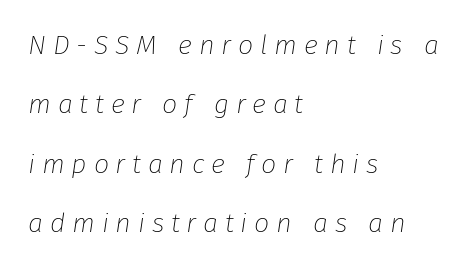
The image shows 27 px text type, italic (leaning right); set left-aligned, loose line spacing (2.2x), unusually wide letter spacing (+0.25 em), not underlined.
